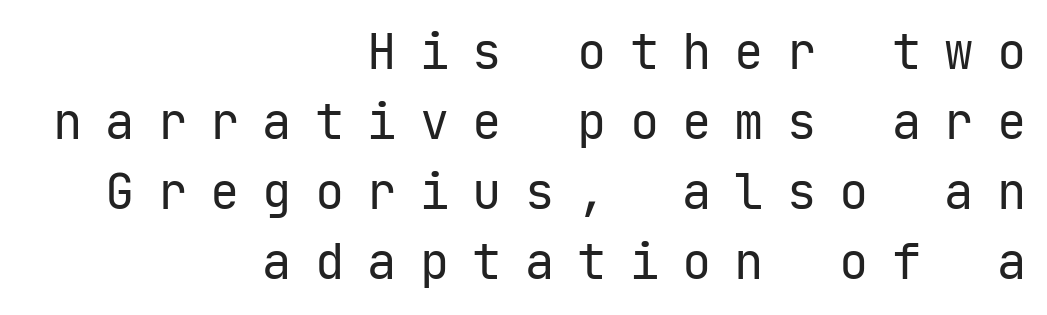
Q: Is the text bold? A: No.
Q: Is the text italic (slanted)? A: No, it is upright.
Q: Is the typeface a serif or a sans-serif typeface? A: Sans-serif.
Q: Is the text underlined? A: No.
Q: How is the paragraph aligned? A: Right-aligned.
Q: Is the spacing between letters normal or unusually wide? A: Unusually wide.
Q: Is the spacing between lines tight, normal or loose? A: Normal.
Q: Width (condensed, normal, or wide)? A: Normal.
Q: Stroke contrast? A: Low.
Q: x-height? A: Medium.
Q: Monospaced? A: Yes.
